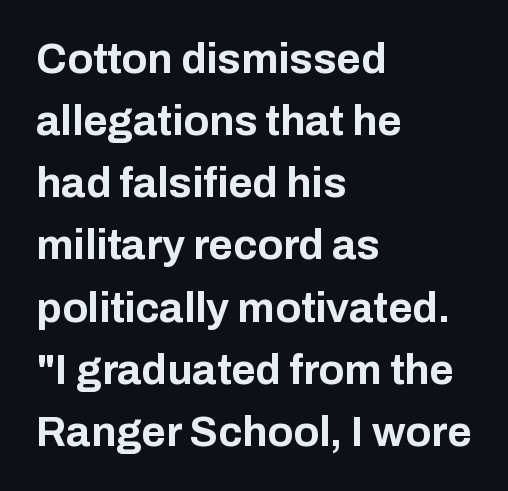
{"serif": "no", "italic": "no", "bold": "yes", "weight": "bold", "width": "normal", "stroke_contrast": "low", "x_height": "medium", "monospaced": "no", "underline": "no", "align": "left", "line_spacing": "normal", "line_spacing_ratio": 1.48, "letter_spacing": "normal", "letter_spacing_em": 0.0, "glyph_px": 42}
